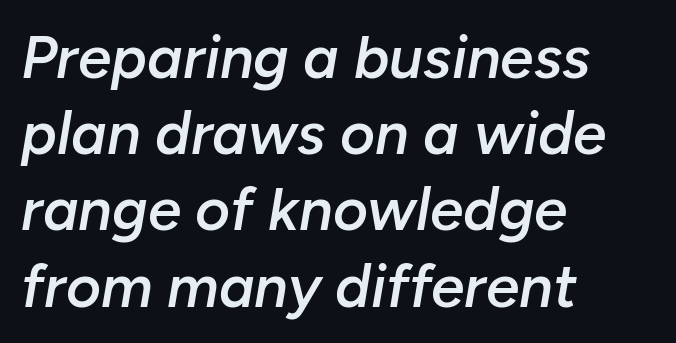
Only glyphs here, with clear space below each row. There's an unmistakable incline to the writing here. Character widths vary here, with narrow letters taking less room than wide ones. Students, this is semibold: more ink than regular, less than bold.
